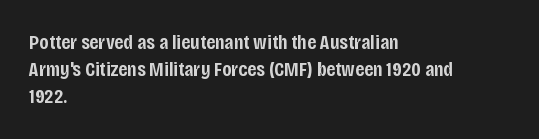
The typography opts for an upright posture over an oblique one. The typesetting leans somewhat heavy: a semibold. Look at the tracking — it's just the regular setting, nothing added. Bare-footed words on every line. Summary of vertical rhythm: regular, with standard interline spacing. The paragraph shown leans on its left margin.
